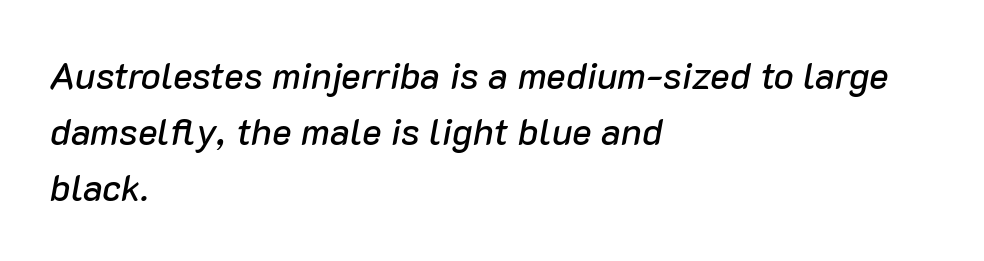
{"italic": "yes", "lean": "right", "slant_degrees": 10, "width": "normal", "stroke_contrast": "low", "x_height": "medium", "monospaced": "no", "underline": "no", "align": "left", "line_spacing": "normal", "line_spacing_ratio": 1.51, "letter_spacing": "normal", "letter_spacing_em": 0.0, "glyph_px": 37}
